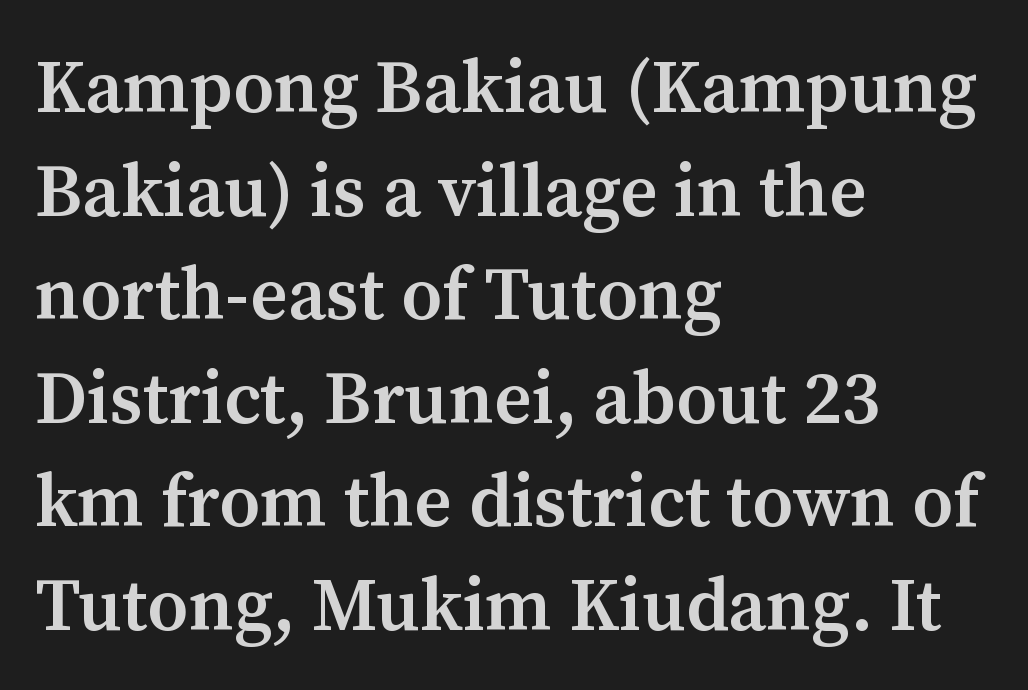
Q: Is the text bold? A: Semi-bold.
Q: Is the text italic (slanted)? A: No, it is upright.
Q: Is the typeface a serif or a sans-serif typeface? A: Serif.
Q: Is the text underlined? A: No.
Q: How is the paragraph aligned? A: Left-aligned.
Q: Is the spacing between letters normal or unusually wide? A: Normal.
Q: Is the spacing between lines tight, normal or loose? A: Normal.
Q: Width (condensed, normal, or wide)? A: Normal.
Q: Stroke contrast? A: Medium.
Q: x-height? A: Medium.
Q: Monospaced? A: No.
